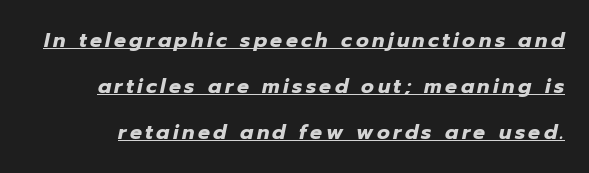
{"italic": "yes", "lean": "right", "slant_degrees": 12, "bold": "yes", "underline": "yes", "line_spacing": "loose", "line_spacing_ratio": 2.3, "glyph_px": 20}
